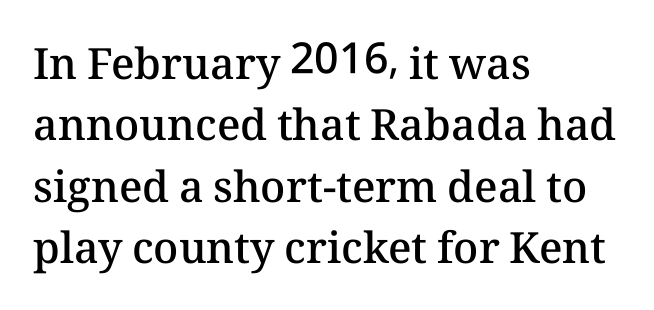
Q: Is the text bold? A: Semi-bold.
Q: Is the text italic (slanted)? A: No, it is upright.
Q: Is the text underlined? A: No.
Q: How is the paragraph aligned? A: Left-aligned.
Q: Is the spacing between letters normal or unusually wide? A: Normal.
Q: Is the spacing between lines tight, normal or loose? A: Normal.
Q: Width (condensed, normal, or wide)? A: Normal.
Q: Stroke contrast? A: Medium.
Q: x-height? A: Medium.
Q: Monospaced? A: No.
